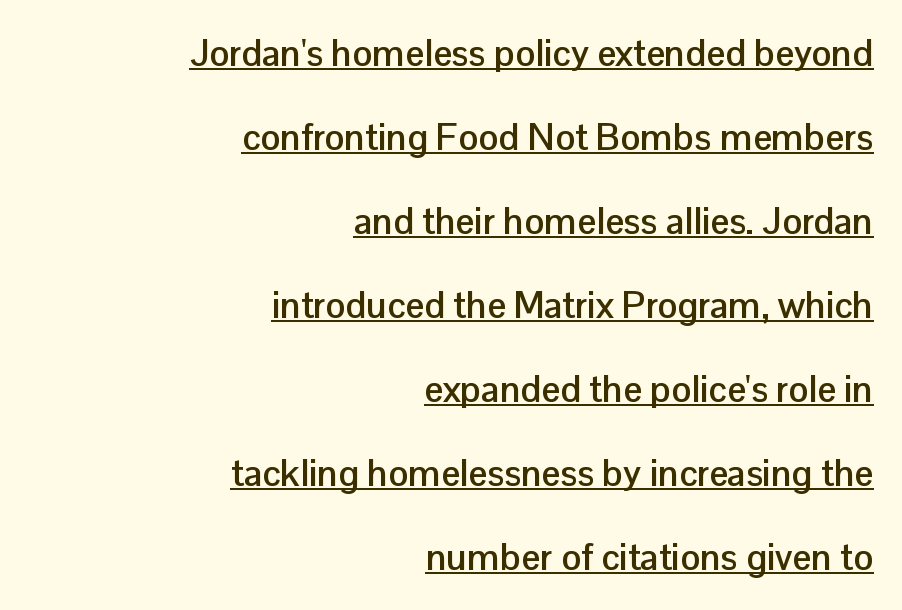
Has an underline been added? It has. How would I describe the line gaps? Wide and relaxed. The horizontal fit of the characters is conventional and even. The characters display no serif detailing; their extremities are plain.
